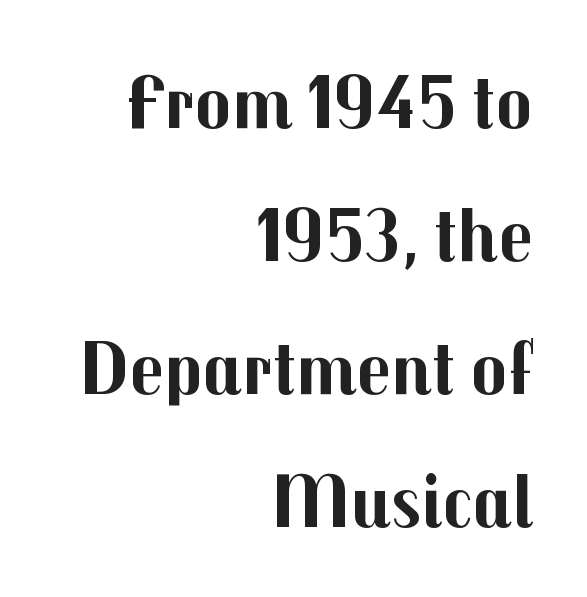
Q: Is the text bold? A: Yes.
Q: Is the text italic (slanted)? A: No, it is upright.
Q: Is the typeface a serif or a sans-serif typeface? A: Sans-serif.
Q: Is the text underlined? A: No.
Q: How is the paragraph aligned? A: Right-aligned.
Q: Is the spacing between letters normal or unusually wide? A: Normal.
Q: Width (condensed, normal, or wide)? A: Normal.
Q: Stroke contrast? A: Medium.
Q: x-height? A: Medium.
Q: Monospaced? A: No.
